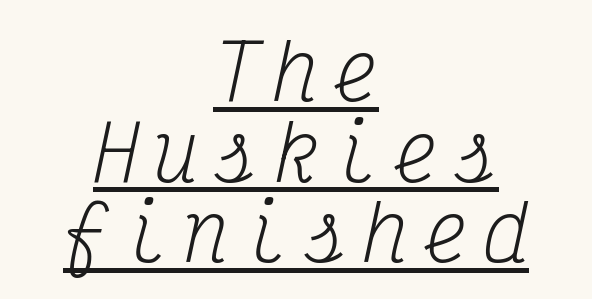
{"serif": "yes", "italic": "yes", "lean": "right", "slant_degrees": 12, "bold": "no", "weight": "regular", "width": "condensed", "stroke_contrast": "medium", "x_height": "medium", "monospaced": "yes", "underline": "yes", "align": "center", "line_spacing": "tight", "line_spacing_ratio": 1.06, "glyph_px": 76}
